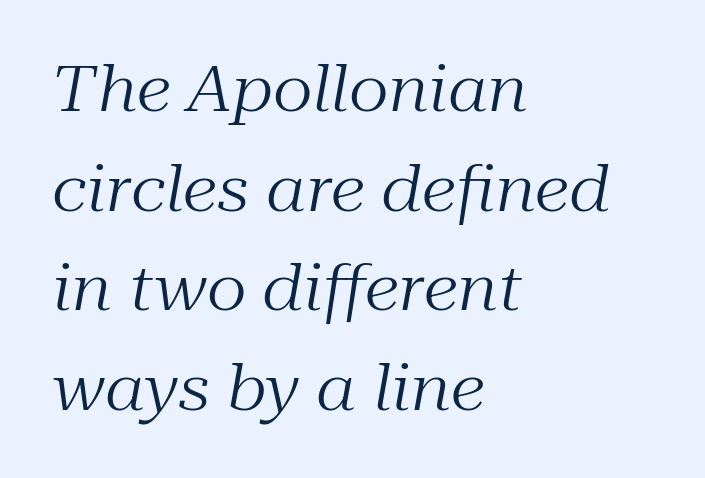
{"serif": "yes", "italic": "yes", "lean": "right", "slant_degrees": 10, "bold": "no", "weight": "regular", "width": "normal", "stroke_contrast": "medium", "x_height": "medium", "monospaced": "no", "underline": "no", "align": "left", "line_spacing": "normal", "line_spacing_ratio": 1.58, "letter_spacing": "normal", "letter_spacing_em": 0.0, "glyph_px": 63}
